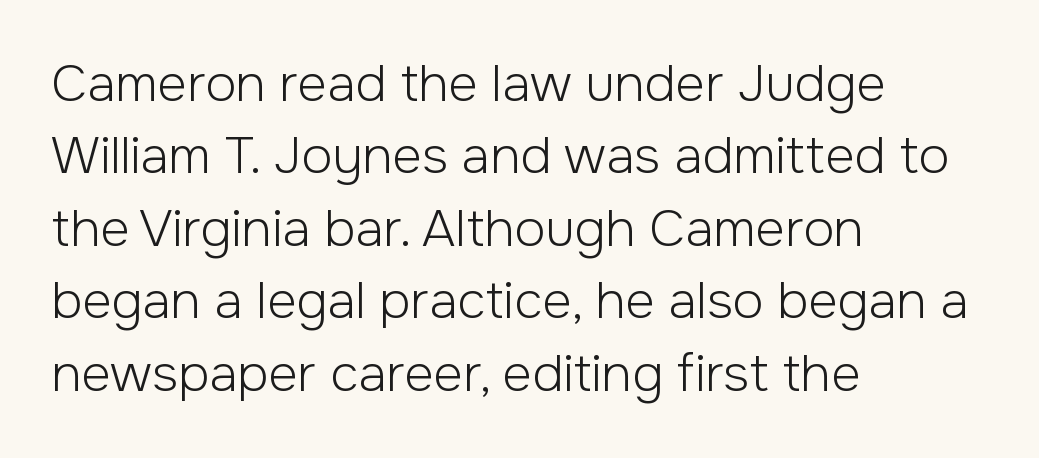
Q: Is the text bold? A: No.
Q: Is the text italic (slanted)? A: No, it is upright.
Q: Is the typeface a serif or a sans-serif typeface? A: Sans-serif.
Q: Is the text underlined? A: No.
Q: How is the paragraph aligned? A: Left-aligned.
Q: Is the spacing between letters normal or unusually wide? A: Normal.
Q: Is the spacing between lines tight, normal or loose? A: Normal.
Q: Width (condensed, normal, or wide)? A: Normal.
Q: Stroke contrast? A: Low.
Q: x-height? A: Medium.
Q: Monospaced? A: No.
